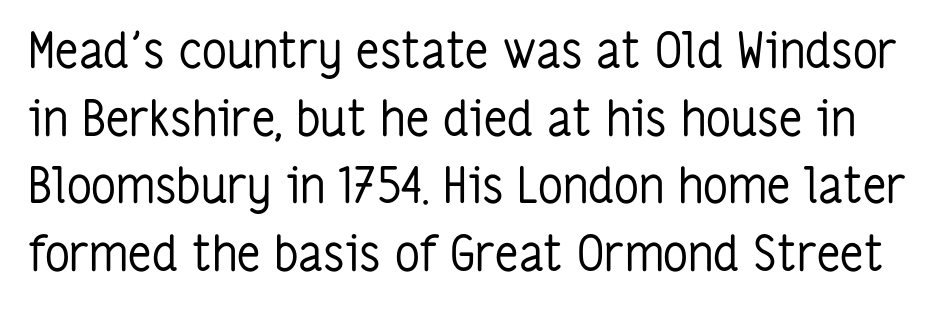
{"serif": "no", "italic": "no", "bold": "no", "weight": "regular", "width": "condensed", "stroke_contrast": "low", "x_height": "medium", "monospaced": "no", "underline": "no", "line_spacing": "normal", "line_spacing_ratio": 1.38, "letter_spacing": "normal", "letter_spacing_em": 0.0, "glyph_px": 49}
